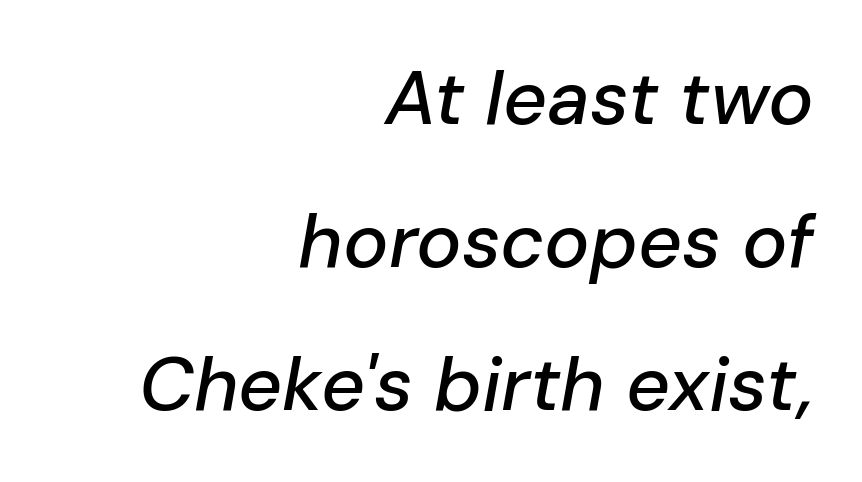
The letters advance in unequal steps, a hallmark of proportional type. Tracking here is standard; glyphs follow each other at the usual distance. Is the type slanted? Yes — the strokes lean at a clear angle. The zone under the glyphs is completely vacant. Each line ends at the same right margin while the left side varies.
